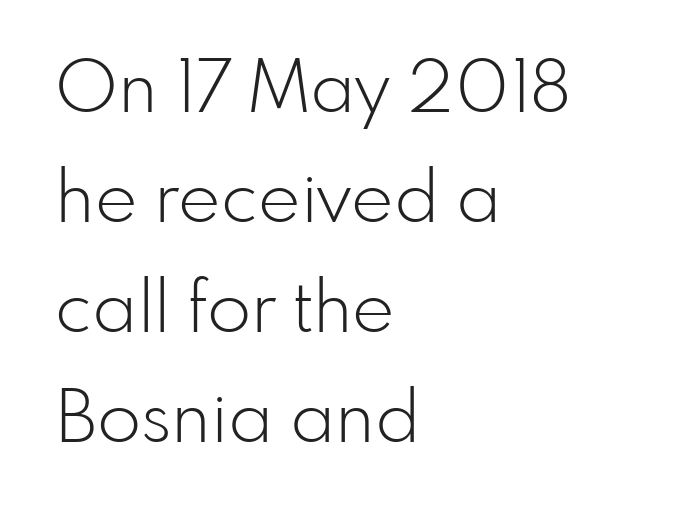
Default kerning and tracking; the words read as compact shapes. The space directly below the letters is spotless. A typesetter would label this face a sans. This sample uses an upright cut, with every glyph sitting square on the baseline. Each new line begins a customary step beneath the previous one. Here the designer chose a conventional face with non-uniform glyph widths.
